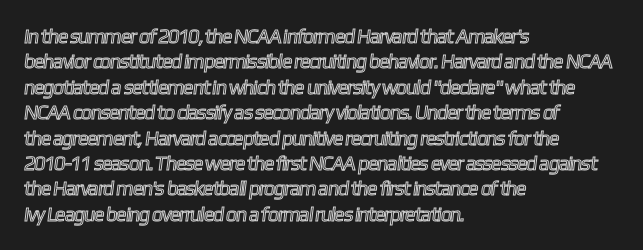
The image shows 20 px text type; set left-aligned, normal line spacing (1.27x), normal letter spacing, not underlined.
